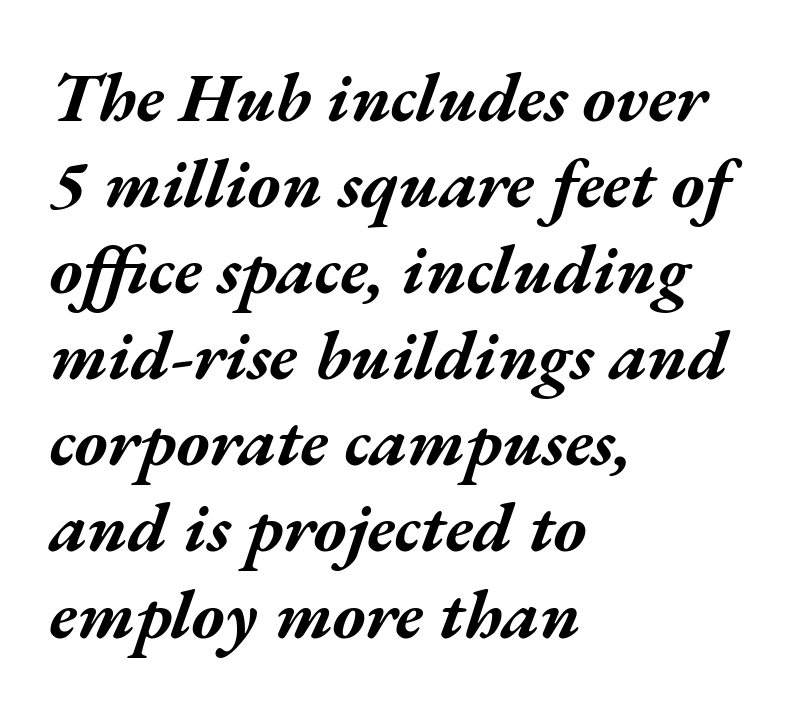
{"italic": "yes", "lean": "right", "slant_degrees": 17, "bold": "yes", "weight": "bold", "width": "wide", "stroke_contrast": "medium", "x_height": "medium", "monospaced": "no", "underline": "no", "align": "left", "line_spacing_ratio": 1.23, "letter_spacing": "normal", "letter_spacing_em": 0.0, "glyph_px": 70}
